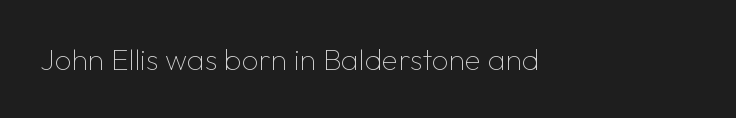
{"serif": "no", "italic": "no", "bold": "no", "weight": "thin", "width": "normal", "stroke_contrast": "low", "x_height": "medium", "monospaced": "no", "underline": "no", "letter_spacing": "normal", "letter_spacing_em": 0.0, "glyph_px": 30}
